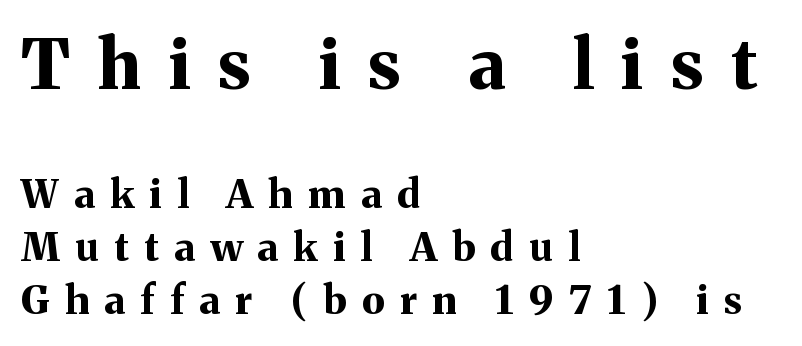
Q: Is the text bold? A: Yes.
Q: Is the text italic (slanted)? A: No, it is upright.
Q: Is the typeface a serif or a sans-serif typeface? A: Serif.
Q: Is the text underlined? A: No.
Q: How is the paragraph aligned? A: Left-aligned.
Q: Is the spacing between letters normal or unusually wide? A: Unusually wide.
Q: Is the spacing between lines tight, normal or loose? A: Normal.
Q: Which block of text is set in a larger size, the first (top) or the second (bottom)? A: The first (top) one.
Q: Width (condensed, normal, or wide)? A: Normal.
Q: Stroke contrast? A: Medium.
Q: x-height? A: Medium.
Q: Monospaced? A: No.
